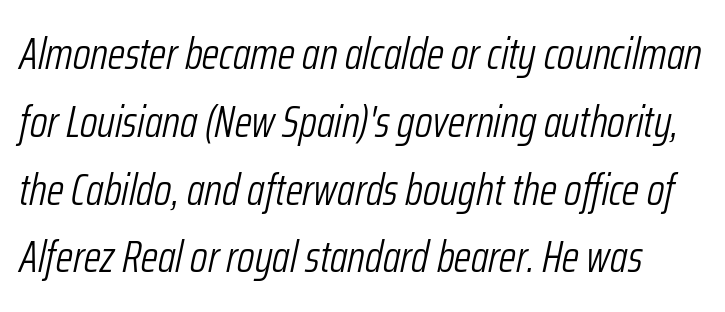
The image shows 44 px light, condensed type, italic (leaning right); set normal line spacing (1.54x), normal letter spacing, not underlined; low stroke contrast and a medium x-height.
